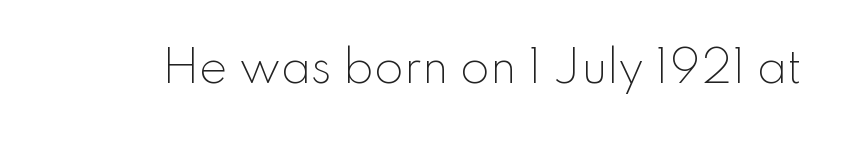
The image shows 43 px light sans-serif type, upright; set normal letter spacing, not underlined; low stroke contrast and a small x-height.
